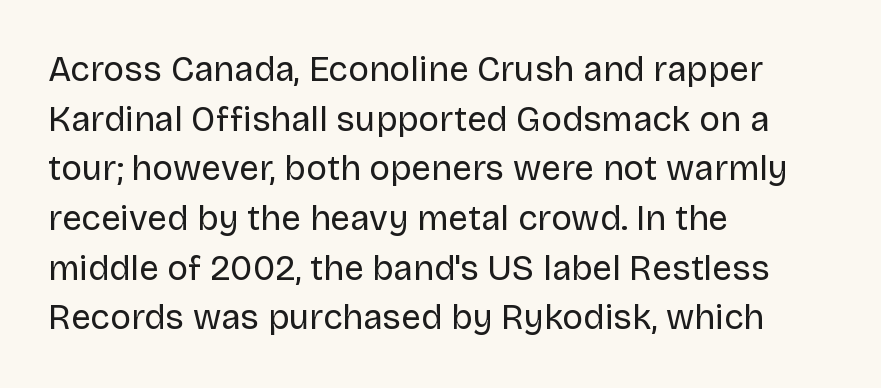
Q: Is the text bold? A: No.
Q: Is the text italic (slanted)? A: No, it is upright.
Q: Is the typeface a serif or a sans-serif typeface? A: Sans-serif.
Q: Is the text underlined? A: No.
Q: How is the paragraph aligned? A: Left-aligned.
Q: Is the spacing between letters normal or unusually wide? A: Normal.
Q: Is the spacing between lines tight, normal or loose? A: Normal.
Q: Width (condensed, normal, or wide)? A: Normal.
Q: Stroke contrast? A: Low.
Q: x-height? A: Large.
Q: Monospaced? A: No.
